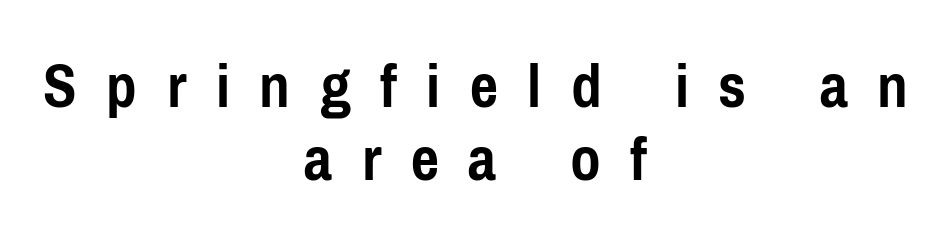
Proportional: the letters do not fall into vertical columns. Someone cranked the tracking dial way up on this one. The designer dialed line spacing down below the default. Typesetter's note: full bold, strokes at maximum text heaviness.
